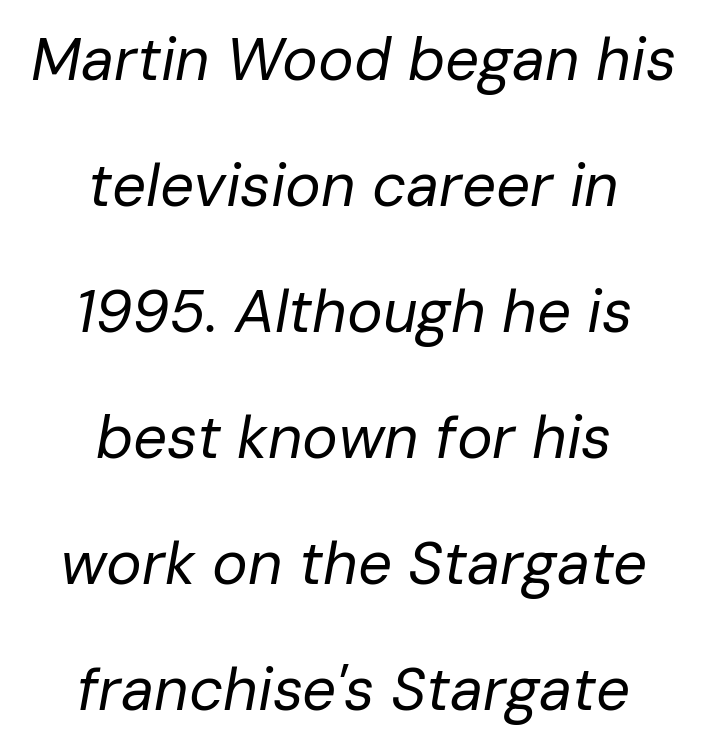
Q: Is the text bold? A: No.
Q: Is the text italic (slanted)? A: Yes, it leans right by about 10 degrees.
Q: Is the text underlined? A: No.
Q: How is the paragraph aligned? A: Centered.
Q: Is the spacing between letters normal or unusually wide? A: Normal.
Q: Is the spacing between lines tight, normal or loose? A: Loose.
Q: Width (condensed, normal, or wide)? A: Normal.
Q: Stroke contrast? A: Low.
Q: x-height? A: Medium.
Q: Monospaced? A: No.
